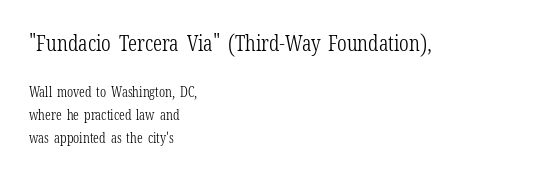
{"italic": "no", "bold": "no", "underline": "no", "align": "left", "line_spacing": "normal", "line_spacing_ratio": 1.64, "letter_spacing": "normal", "letter_spacing_em": 0.0, "larger_block": "first", "size_ratio": 1.57, "glyph_px": 22}
